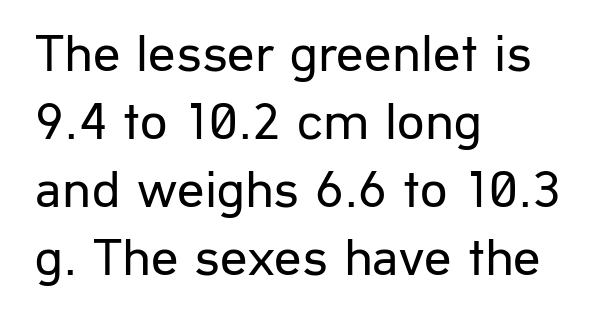
Characters remain perfectly vertical along every line. Glance below the letters and you will spot only blank space. The font is comparable to plain body text, perhaps lighter. The compositor pushed each line to the left boundary.
